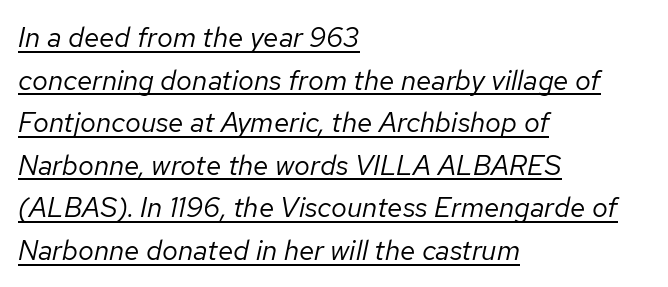
Rendered with sloped, italic letterforms. Stems and bowls with no extra thickness — not bold. Notice how a bar underscores the lettering throughout. You could not count columns in this text — the font is proportionally spaced. Nobody touched the tracking dial on this one.
